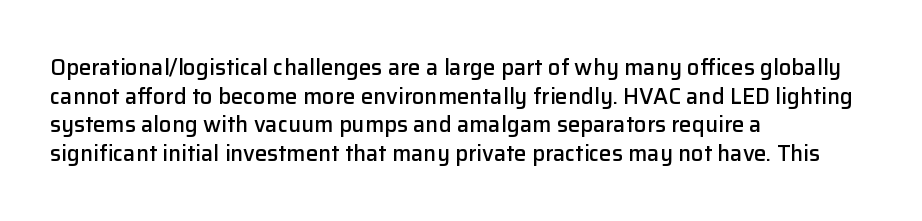
Q: Is the text bold? A: Semi-bold.
Q: Is the text italic (slanted)? A: No, it is upright.
Q: Is the text underlined? A: No.
Q: How is the paragraph aligned? A: Left-aligned.
Q: Is the spacing between letters normal or unusually wide? A: Normal.
Q: Is the spacing between lines tight, normal or loose? A: Normal.
